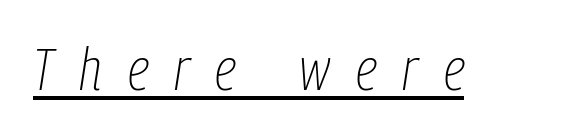
These glyphs show unthickened strokes, regular width or finer. A typesetter would call this proportional, since set widths differ per character. The letters are slanted; this is an italic face. A typesetter would call this heavily tracked-out type. Underlined type.
